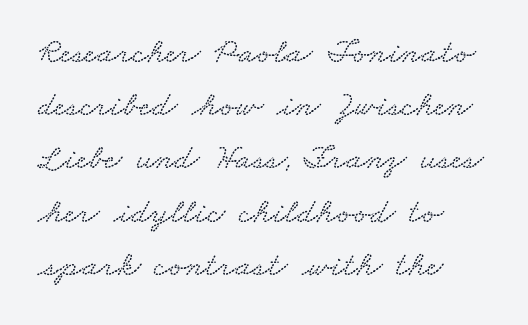
Q: Is the text underlined? A: No.
Q: How is the paragraph aligned? A: Left-aligned.
Q: Is the spacing between letters normal or unusually wide? A: Normal.
Q: Is the spacing between lines tight, normal or loose? A: Normal.
Q: Width (condensed, normal, or wide)? A: Wide.
Q: Stroke contrast? A: Low.
Q: x-height? A: Small.
Q: Monospaced? A: No.
